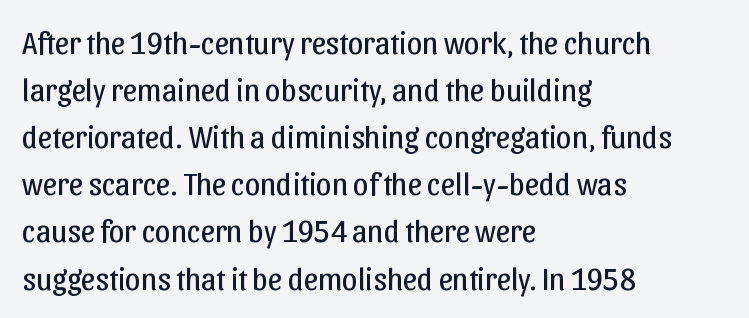
Proportional: the letters do not fall into vertical columns. The space directly below the letters is spotless. Does the type have serifs? No, each stem ends abruptly. The letterforms sit at book weight or below.
